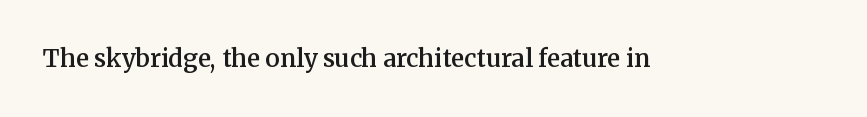
Q: Is the text bold? A: Semi-bold.
Q: Is the text italic (slanted)? A: No, it is upright.
Q: Is the text underlined? A: No.
Q: Is the spacing between letters normal or unusually wide? A: Normal.
